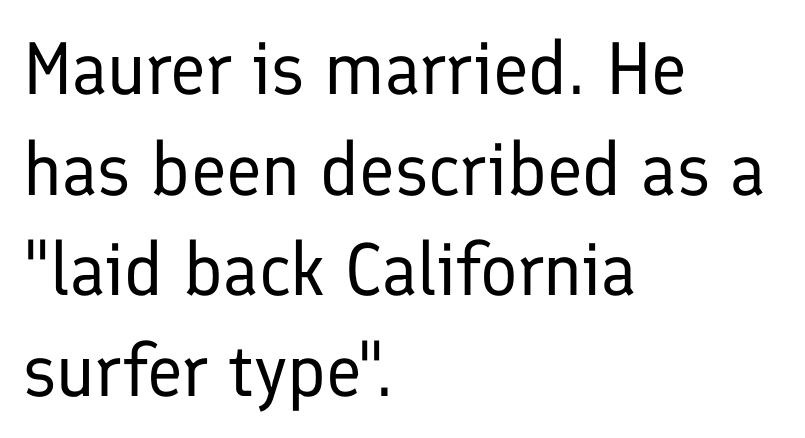
The image shows 74 px regular-weight sans-serif type, upright; set left-aligned, normal line spacing (1.36x), normal letter spacing, not underlined; low stroke contrast and a medium x-height.
